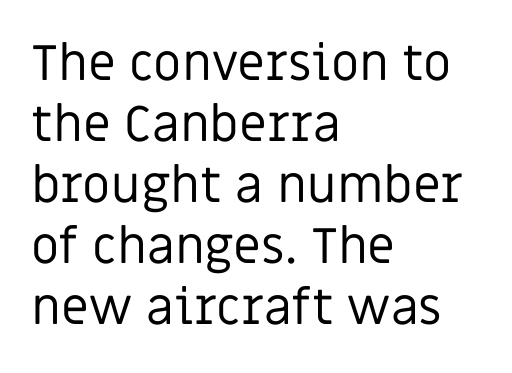
Each letter's strokes conclude bluntly, with no projecting serifs. Stroke thickness stays within the range of a standard reading face or lighter. A roman cut, with each character standing at attention. Nothing unusual about the tracking: characters are spaced as the font intends. The lines are quadded left.
